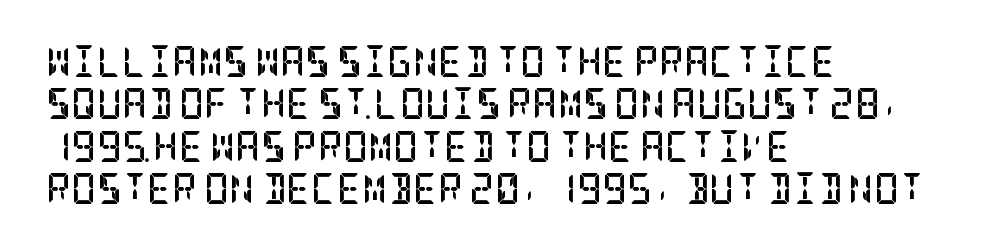
The type is set solid horizontally, with unmodified tracking. Font category for this specimen: serif. Leading: standard. The space beneath each line is pristine and unruled. Ascenders rise straight up at ninety degrees. Typeset ragged right — the left edge is the straight one.
